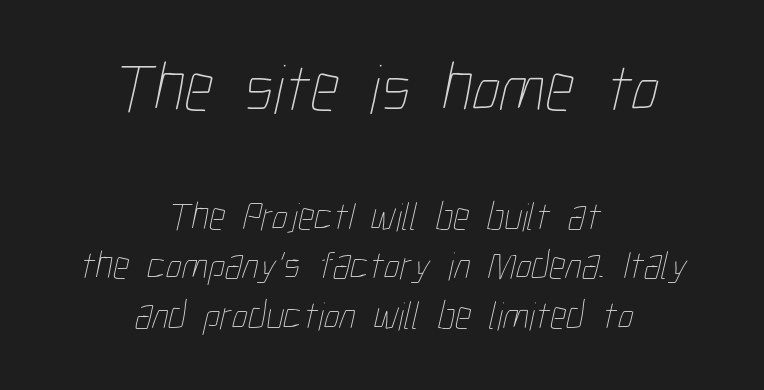
{"bold": "no", "weight": "thin", "width": "condensed", "stroke_contrast": "low", "x_height": "medium", "monospaced": "no", "underline": "no", "align": "center", "line_spacing_ratio": 1.24, "letter_spacing": "normal", "letter_spacing_em": 0.0, "larger_block": "first", "size_ratio": 1.75, "glyph_px": 70}
